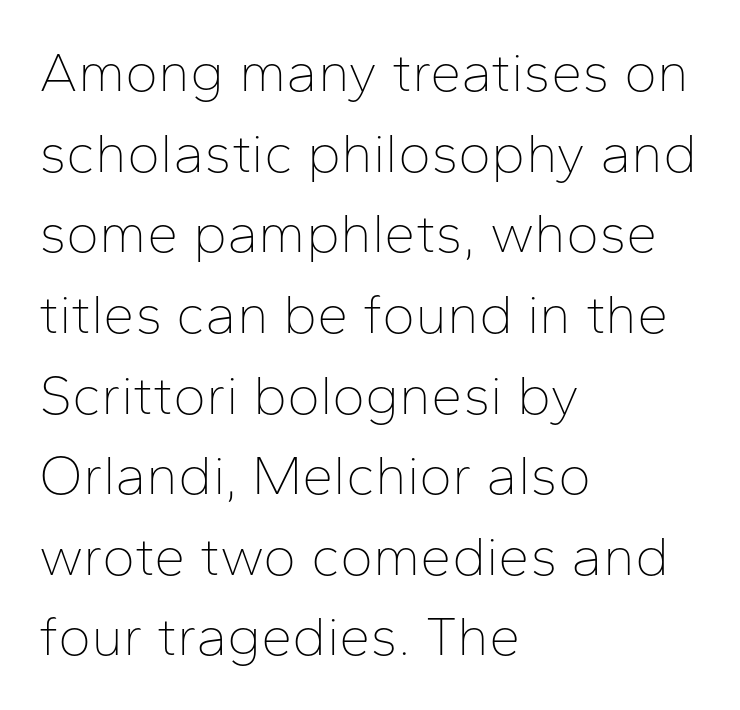
{"serif": "no", "italic": "no", "bold": "no", "weight": "thin", "width": "normal", "stroke_contrast": "low", "x_height": "medium", "monospaced": "no", "underline": "no", "align": "left", "line_spacing": "normal", "line_spacing_ratio": 1.44, "letter_spacing": "normal", "letter_spacing_em": 0.0, "glyph_px": 56}
